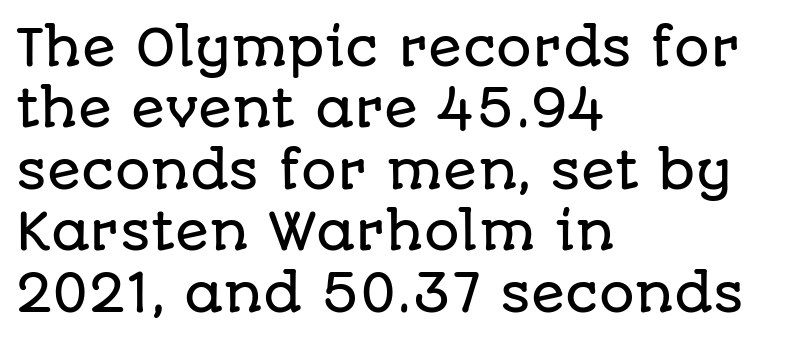
Posture: vertical. Default kerning and tracking; the words read as compact shapes. The paragraph shown leans on its left margin. The specimen omits any rule beneath the text block's lines. Character widths vary here, with narrow letters taking less room than wide ones.
